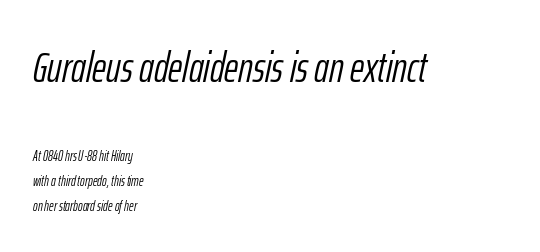
{"italic": "yes", "lean": "right", "slant_degrees": 12, "bold": "no", "weight": "light", "width": "condensed", "stroke_contrast": "low", "x_height": "medium", "monospaced": "no", "underline": "no", "align": "left", "line_spacing_ratio": 1.8, "letter_spacing": "normal", "letter_spacing_em": 0.0, "larger_block": "first", "size_ratio": 3.07, "glyph_px": 43}
